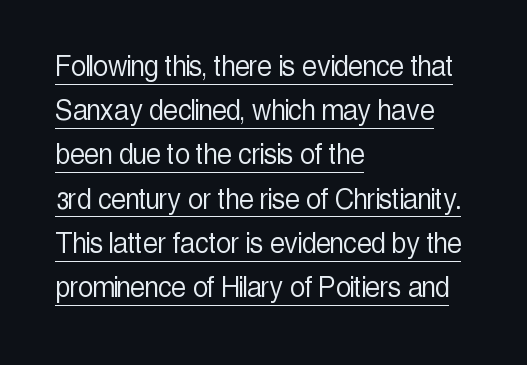
{"serif": "no", "italic": "no", "bold": "no", "weight": "light", "width": "condensed", "x_height": "medium", "monospaced": "no", "underline": "yes", "align": "left", "line_spacing": "normal", "line_spacing_ratio": 1.34, "letter_spacing": "normal", "letter_spacing_em": 0.0, "glyph_px": 33}
